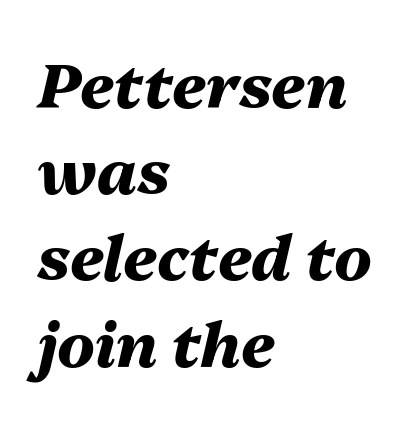
{"italic": "yes", "lean": "right", "slant_degrees": 13, "bold": "yes", "weight": "heavy", "width": "normal", "stroke_contrast": "medium", "x_height": "medium", "monospaced": "no", "underline": "no", "align": "left", "line_spacing": "normal", "line_spacing_ratio": 1.39, "letter_spacing": "normal", "letter_spacing_em": 0.0, "glyph_px": 62}
